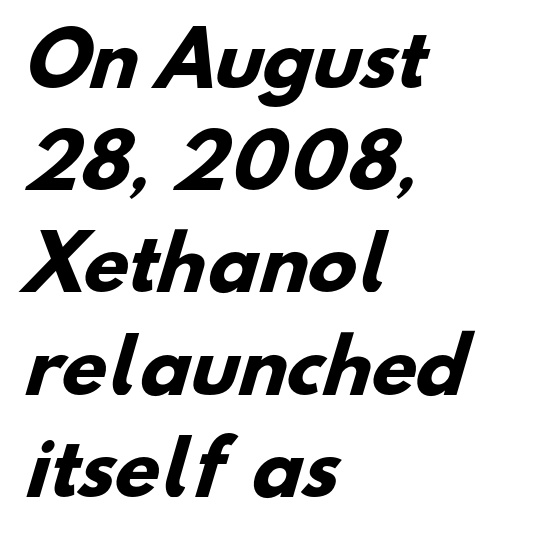
{"serif": "no", "bold": "yes", "weight": "heavy", "width": "normal", "stroke_contrast": "low", "x_height": "small", "monospaced": "no", "underline": "no", "align": "left", "line_spacing": "normal", "line_spacing_ratio": 1.4, "letter_spacing": "normal", "letter_spacing_em": 0.0, "glyph_px": 73}
